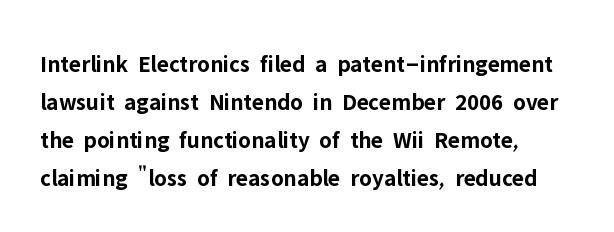
Q: Is the text bold? A: Yes.
Q: Is the text italic (slanted)? A: No, it is upright.
Q: Is the text underlined? A: No.
Q: How is the paragraph aligned? A: Left-aligned.
Q: Is the spacing between letters normal or unusually wide? A: Normal.
Q: Is the spacing between lines tight, normal or loose? A: Normal.
